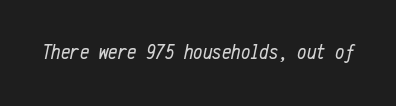
Q: Is the text bold? A: No.
Q: Is the text italic (slanted)? A: Yes, it leans right by about 12 degrees.
Q: Is the text underlined? A: No.
Q: Is the spacing between letters normal or unusually wide? A: Normal.
